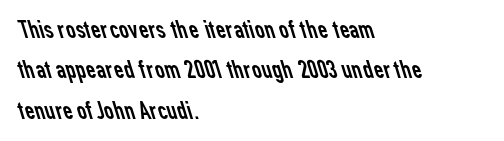
The weight tops out at a normal text grade. The setting favours the left margin, as ordinary paragraphs usually do. The passage shown is not underscored anywhere. Observe the ordinary spacing: letters are neighbours, not strangers.
